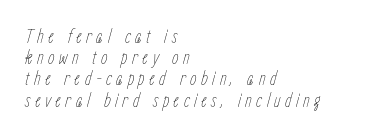
The image shows 21 px text type, italic (leaning right); set left-aligned, tight line spacing (1.01x), unusually wide letter spacing (+0.21 em), not underlined.
